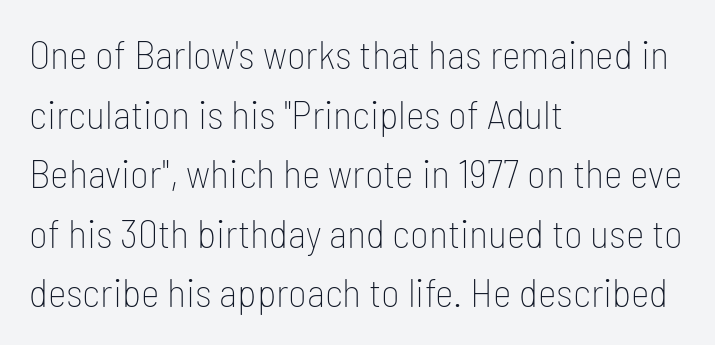
{"serif": "no", "italic": "no", "bold": "no", "weight": "thin", "width": "condensed", "stroke_contrast": "low", "x_height": "medium", "monospaced": "no", "underline": "no", "align": "left", "line_spacing": "normal", "line_spacing_ratio": 1.49, "letter_spacing": "normal", "letter_spacing_em": 0.0, "glyph_px": 40}
